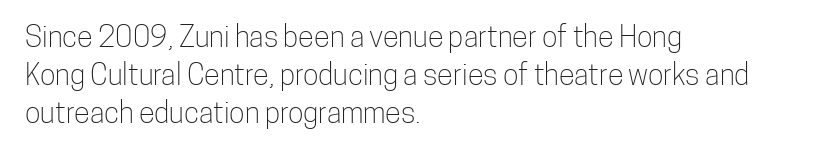
{"serif": "no", "italic": "no", "bold": "no", "weight": "light", "width": "condensed", "stroke_contrast": "low", "x_height": "medium", "monospaced": "no", "underline": "no", "align": "left", "line_spacing": "normal", "line_spacing_ratio": 1.31, "letter_spacing": "normal", "letter_spacing_em": 0.0, "glyph_px": 29}
